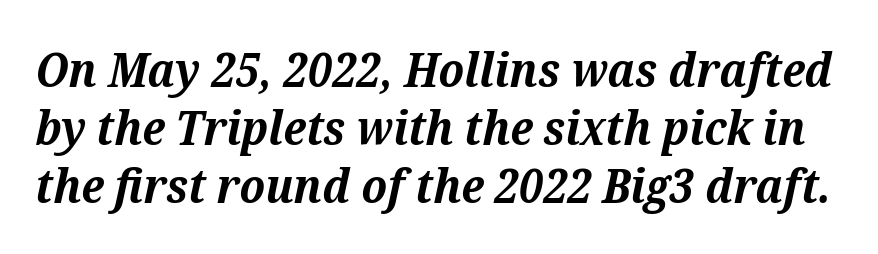
Look at the tracking — it's just the regular setting, nothing added. Typographic density is high because the face is bold. Any mark beneath the type? The region is blank. Would a proofreader flag this as italicized? Yes. You can tell from the footed stems that serif type was used. Spacing verdict: proportional, widths tailored to each character.
